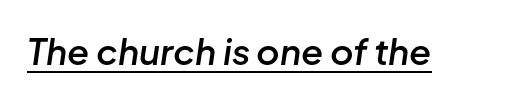
{"italic": "yes", "lean": "right", "slant_degrees": 8, "bold": "semi", "weight": "semibold", "width": "normal", "stroke_contrast": "low", "x_height": "medium", "monospaced": "no", "underline": "yes", "letter_spacing": "normal", "letter_spacing_em": 0.0, "glyph_px": 36}
